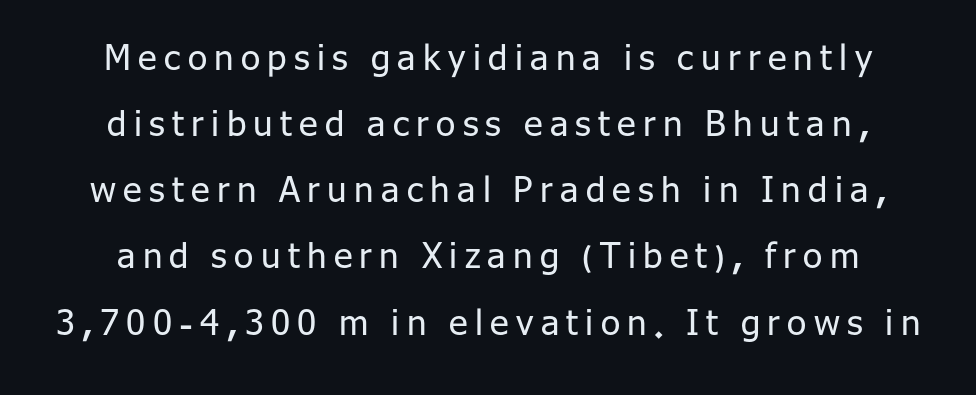
{"serif": "no", "italic": "no", "bold": "no", "weight": "regular", "width": "normal", "stroke_contrast": "low", "x_height": "medium", "monospaced": "no", "underline": "no", "line_spacing_ratio": 1.89, "letter_spacing": "wide", "letter_spacing_em": 0.21, "glyph_px": 35}
